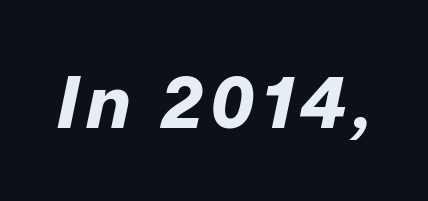
{"italic": "yes", "lean": "right", "slant_degrees": 12, "bold": "yes", "weight": "bold", "width": "normal", "stroke_contrast": "low", "x_height": "medium", "monospaced": "no", "underline": "no", "glyph_px": 71}
